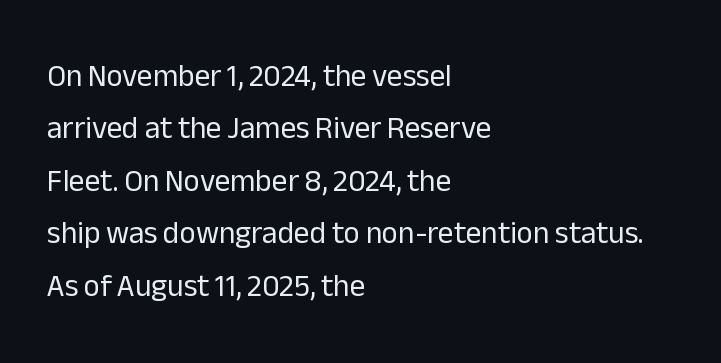
The image shows 31 px regular-weight sans-serif type, upright; set left-aligned, normal line spacing (1.69x), normal letter spacing, not underlined; low stroke contrast and a medium x-height.
